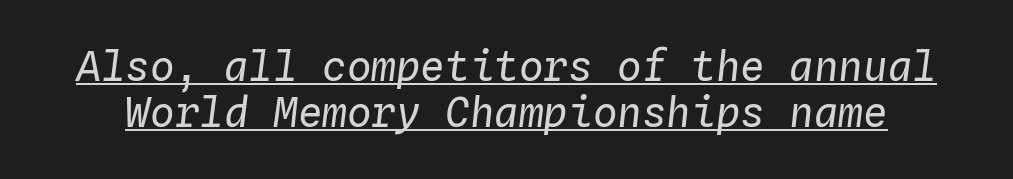
The tracking reads as untouched default to a designer's eye. Looks like terminal output: every glyph gets an equal slot. The font is comparable to plain body text, perhaps lighter. Emphasis-style slanted type is in use. The designer dialed line spacing down below the default. Underline: present.
